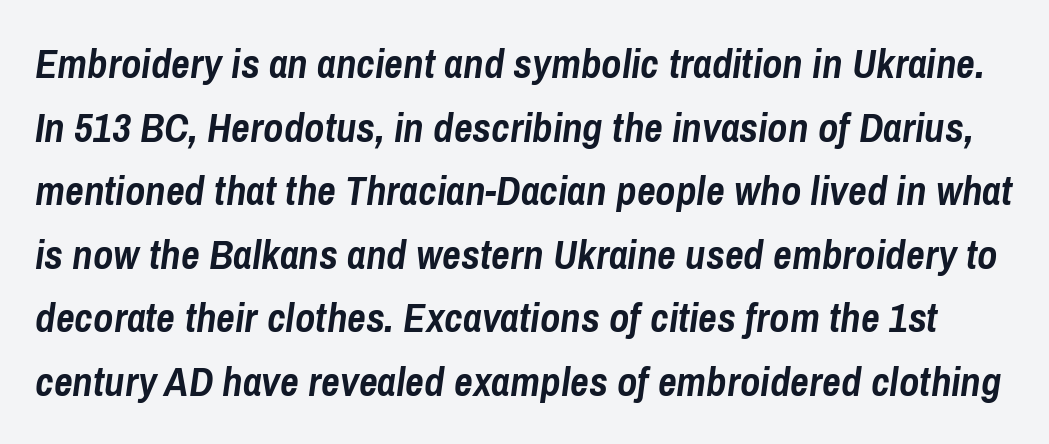
{"italic": "yes", "lean": "right", "slant_degrees": 8, "bold": "yes", "weight": "semibold", "width": "condensed", "stroke_contrast": "low", "x_height": "medium", "monospaced": "no", "underline": "no", "line_spacing": "normal", "line_spacing_ratio": 1.55, "letter_spacing": "normal", "letter_spacing_em": 0.0, "glyph_px": 41}
